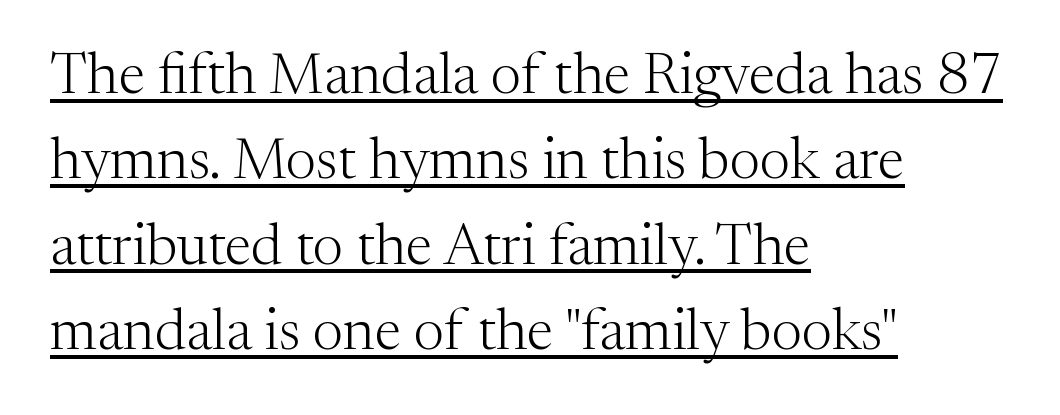
Q: Is the text bold? A: No.
Q: Is the text italic (slanted)? A: No, it is upright.
Q: Is the typeface a serif or a sans-serif typeface? A: Serif.
Q: Is the text underlined? A: Yes.
Q: How is the paragraph aligned? A: Left-aligned.
Q: Is the spacing between letters normal or unusually wide? A: Normal.
Q: Is the spacing between lines tight, normal or loose? A: Normal.
Q: Width (condensed, normal, or wide)? A: Normal.
Q: Stroke contrast? A: Medium.
Q: x-height? A: Medium.
Q: Monospaced? A: No.
